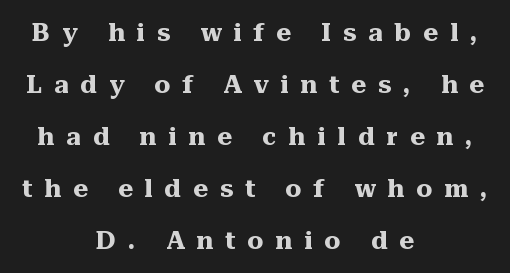
A centered setting, common on invitations and titles, is used for this passage. Nobody drew a line under any word here. Tracking here is generous; glyphs stand well apart from one another. Heavy, bold letterforms. If you drew a line through each stem, it would be perfectly vertical. Interline gaps are noticeably wide in this sample.
